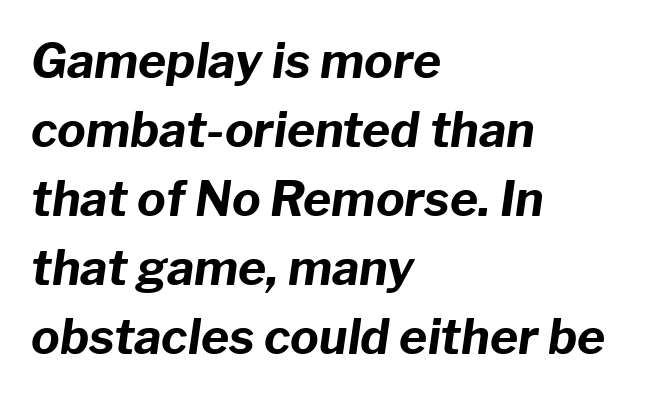
Q: Is the text bold? A: Yes.
Q: Is the text italic (slanted)? A: Yes, it leans right by about 8 degrees.
Q: Is the text underlined? A: No.
Q: How is the paragraph aligned? A: Left-aligned.
Q: Is the spacing between letters normal or unusually wide? A: Normal.
Q: Is the spacing between lines tight, normal or loose? A: Normal.
Q: Width (condensed, normal, or wide)? A: Normal.
Q: Stroke contrast? A: Low.
Q: x-height? A: Medium.
Q: Monospaced? A: No.
